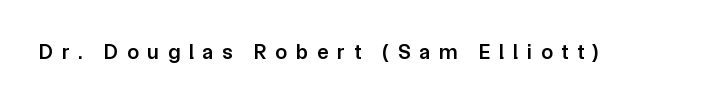
{"italic": "no", "bold": "semi", "underline": "no", "letter_spacing": "wide", "letter_spacing_em": 0.43, "glyph_px": 21}
